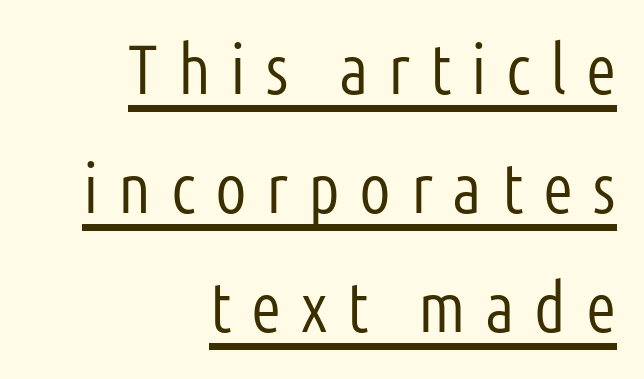
Think of a printed novel: that variable character pitch is what you see here. The type family on display is of the sans-serif kind. The letters stand upright; this is a roman face. The ragged edge is on the left, which tells us the setting is flush right. Has an underline been added? It has. Is this a heavy cut? Hardly; it is regular or lighter.
